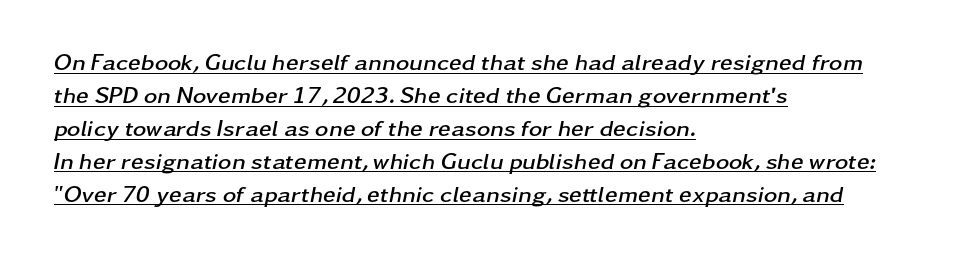
Q: Is the text bold? A: Yes.
Q: Is the text italic (slanted)? A: Yes, it leans right by about 11 degrees.
Q: Is the text underlined? A: Yes.
Q: How is the paragraph aligned? A: Left-aligned.
Q: Is the spacing between letters normal or unusually wide? A: Normal.
Q: Is the spacing between lines tight, normal or loose? A: Normal.
